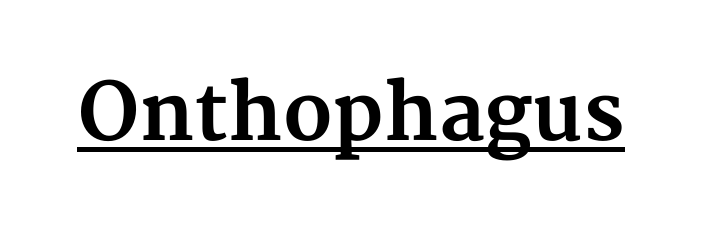
Caption: bold face, heavy strokes. Italic? Not at all — the glyphs are vertical. Varying glyph widths throughout — classic text-font behaviour. A serif font was chosen for this passage. Emphasis is given by a line drawn under the lettering.
